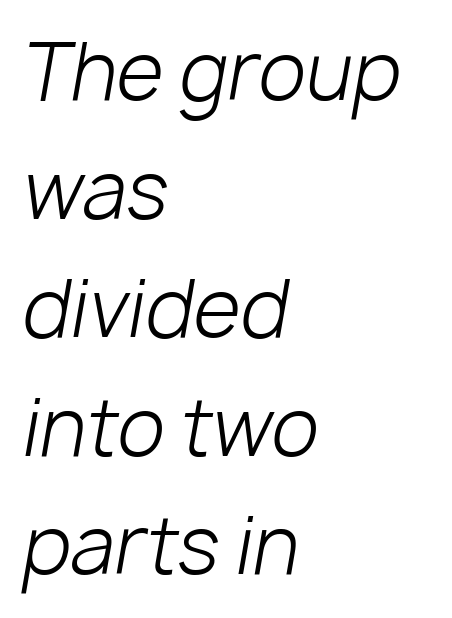
Which margin do the lines hug? The left one — the right edge is uneven. The letterforms sit at book weight or below. The space directly below the letters is spotless. A typesetter would call this leading conventional body-copy spacing. The passage shown has conventional tracking throughout. These lines were composed using italics.
